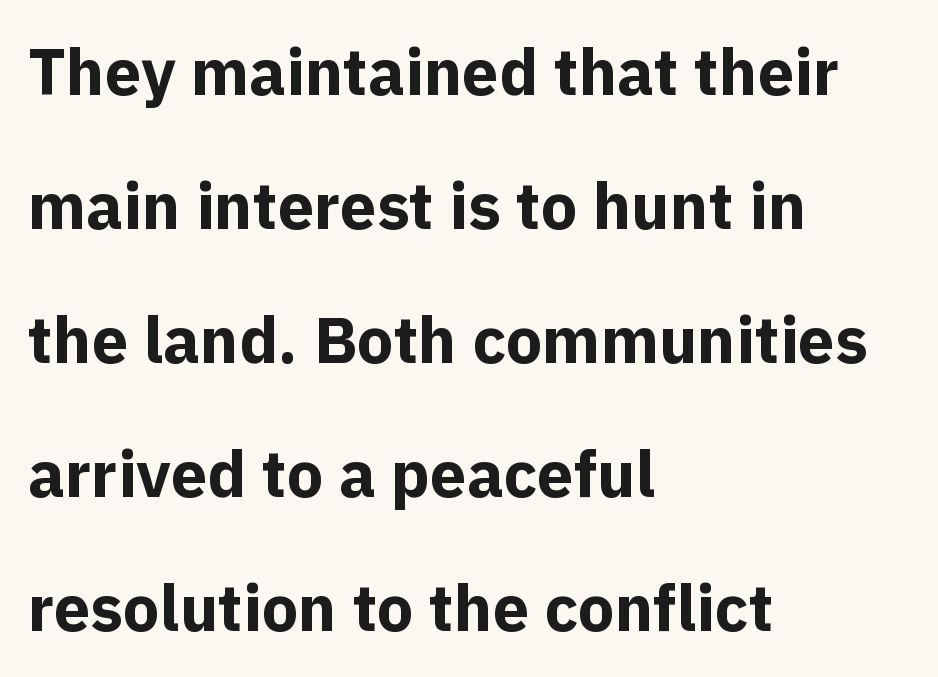
The image shows 65 px bold sans-serif type, upright; set left-aligned, loose line spacing (2.06x), normal letter spacing, not underlined; a medium x-height.
